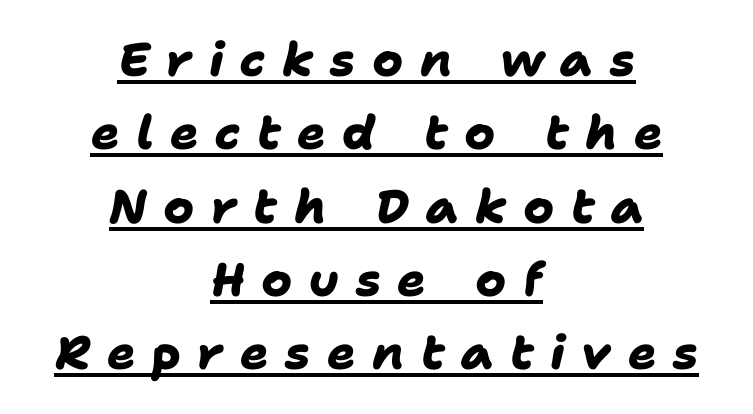
The image shows 47 px heavy sans-serif type; set centered, normal line spacing (1.56x), unusually wide letter spacing (+0.35 em), underlined; low stroke contrast and a medium x-height.
